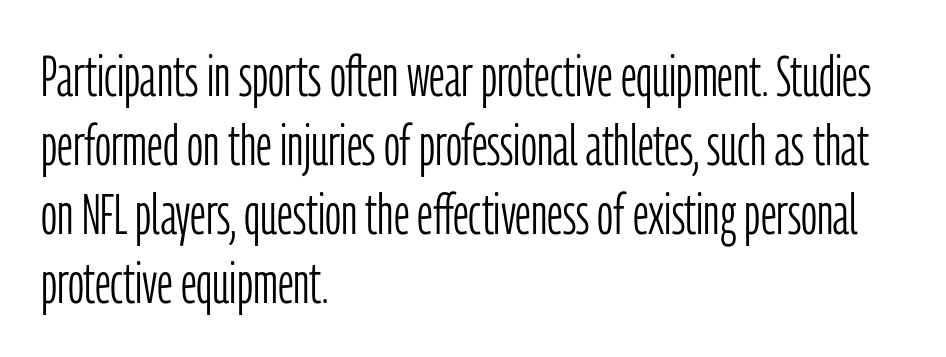
The image shows 56 px light, condensed sans-serif type, upright; set left-aligned, line spacing 1.23x, normal letter spacing, not underlined; low stroke contrast and a medium x-height.
